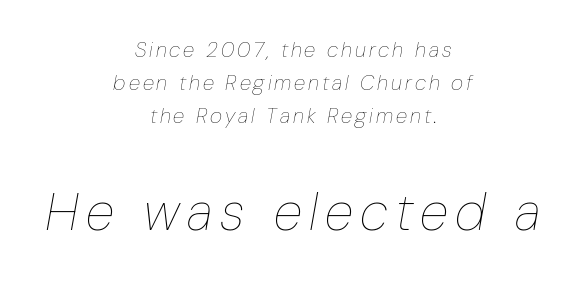
The words here are not underlined. Do the characters align in a grid? No, the font is proportional. This sample is center-justified, so both line endings float freely. Is the type heavy? It reads as light-to-regular instead.
